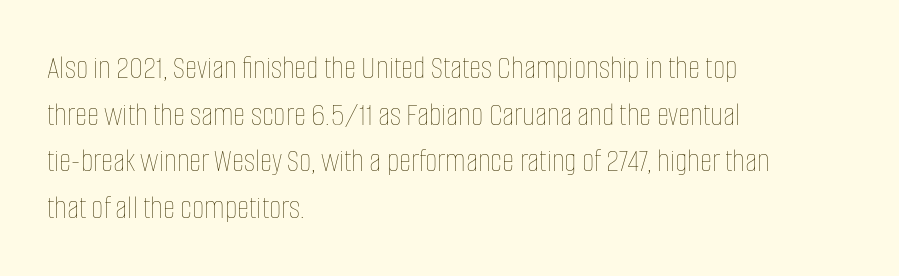
It's the straight-up-and-down kind of type. The face looks like a standard text weight, possibly lighter. The glyphs are unaccompanied by any horizontal stroke below them. Each letter keeps its own natural width here, so spacing adapts to shape.
